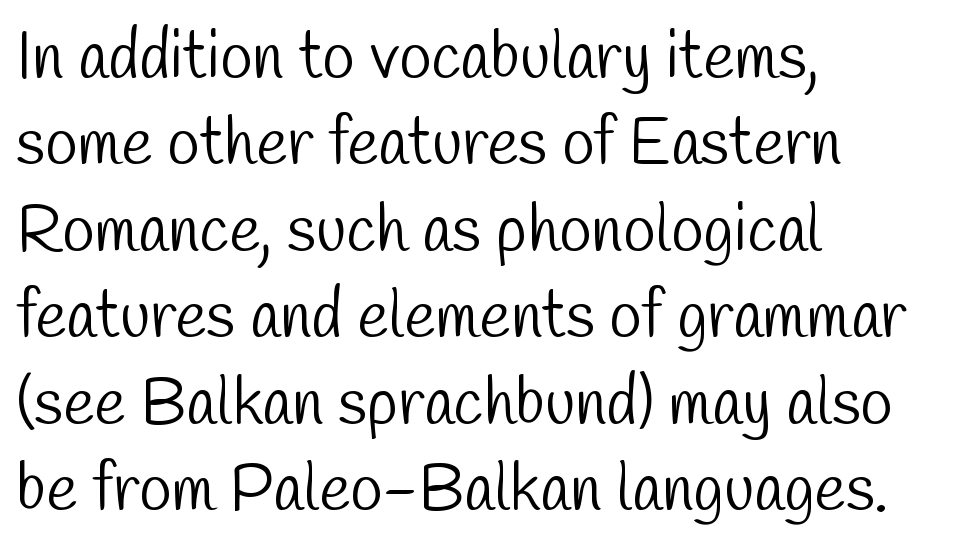
Q: Is the text bold? A: No.
Q: Is the typeface a serif or a sans-serif typeface? A: Sans-serif.
Q: Is the text underlined? A: No.
Q: How is the paragraph aligned? A: Left-aligned.
Q: Is the spacing between letters normal or unusually wide? A: Normal.
Q: Is the spacing between lines tight, normal or loose? A: Normal.
Q: Width (condensed, normal, or wide)? A: Condensed.
Q: Stroke contrast? A: Low.
Q: x-height? A: Medium.
Q: Monospaced? A: No.
